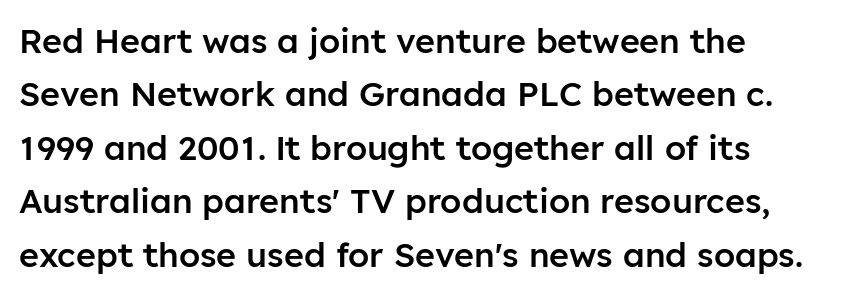
The image shows 34 px semibold sans-serif type, upright; set left-aligned, normal line spacing (1.57x), normal letter spacing, not underlined; low stroke contrast and a medium x-height.
